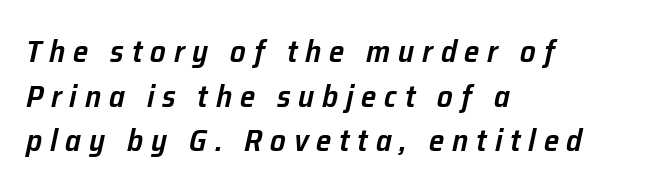
Unmarked baselines from the first word to the last. Each word looks stretched out because of the extra space between its letters. Proportional: the letters do not fall into vertical columns. How heavy is the stroke? Medium-heavy — a semibold, shy of bold.
